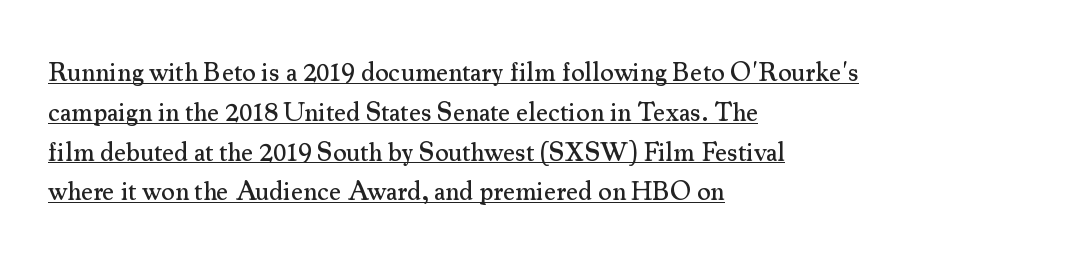
Q: Is the text italic (slanted)? A: No, it is upright.
Q: Is the text underlined? A: Yes.
Q: How is the paragraph aligned? A: Left-aligned.
Q: Is the spacing between letters normal or unusually wide? A: Normal.
Q: Is the spacing between lines tight, normal or loose? A: Normal.
